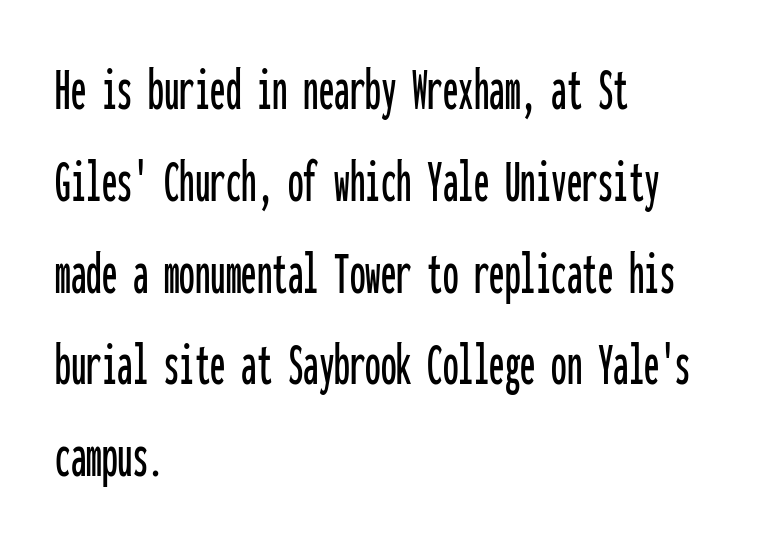
{"serif": "no", "italic": "no", "width": "condensed", "stroke_contrast": "low", "x_height": "medium", "monospaced": "yes", "underline": "no", "align": "left", "line_spacing": "normal", "line_spacing_ratio": 1.48, "letter_spacing": "normal", "letter_spacing_em": 0.0, "glyph_px": 62}
